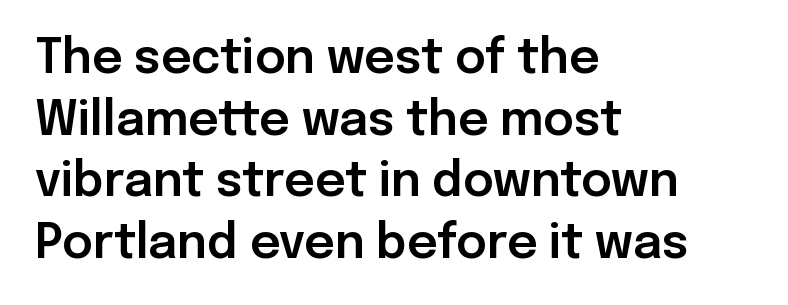
What stands out about the letter spacing? Nothing — it is the standard amount. A typesetter would mark this as roman, not italic. Each line starts at the same left margin while the right side varies. The rendering shows plain stroke endings on the letterforms — a sans-serif design. Here the designer chose a conventional face with non-uniform glyph widths. The zone under the glyphs is completely vacant.
